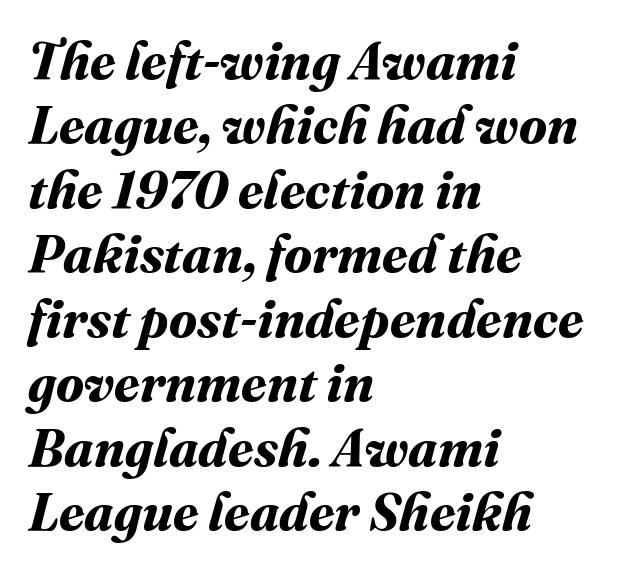
Does extra space separate the letters? No, they use regular spacing. The passage shown is typed in a proportional face where columns would drift. These lines carry a lot of weight — the face is fully bold. Which margin do the lines hug? The left one — the right edge is uneven.
